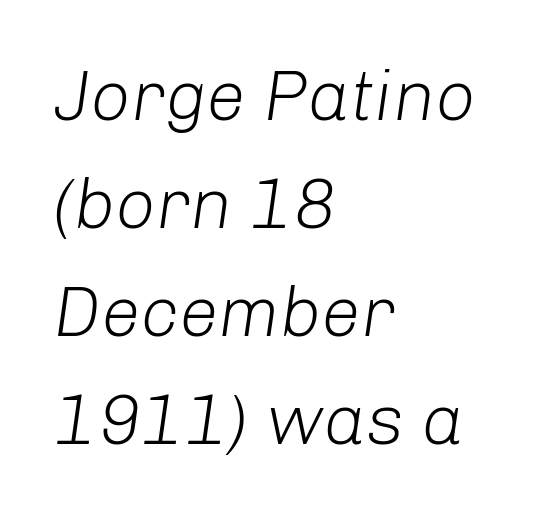
The image shows 71 px light type, italic (leaning right); set left-aligned, normal line spacing (1.52x), normal letter spacing, not underlined; low stroke contrast and a medium x-height.
